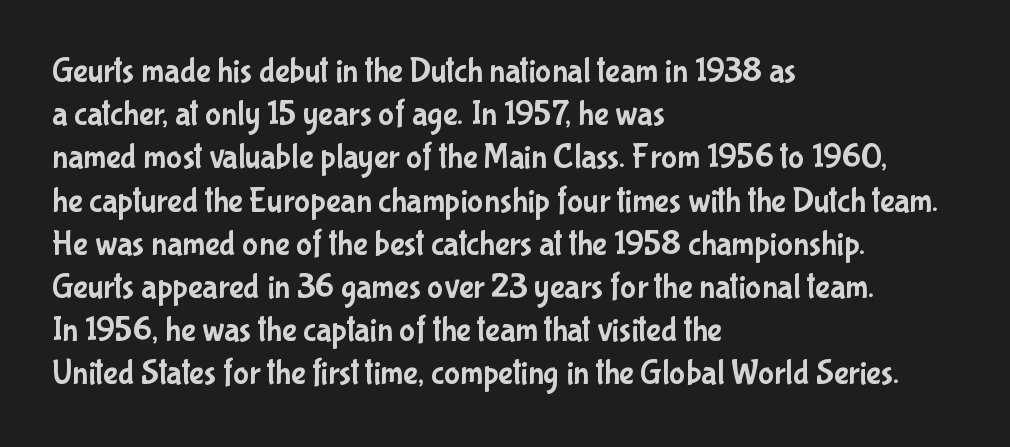
The image shows 34 px condensed sans-serif type, upright; set left-aligned, normal line spacing (1.27x), normal letter spacing, not underlined; low stroke contrast and a medium x-height.
